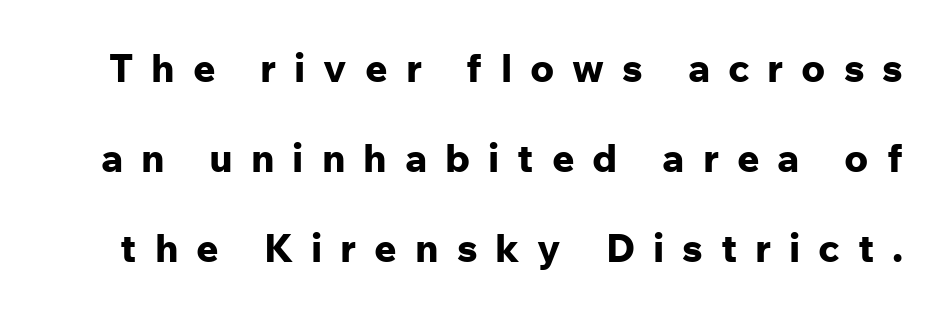
{"serif": "no", "italic": "no", "bold": "yes", "weight": "bold", "width": "normal", "stroke_contrast": "low", "x_height": "medium", "monospaced": "no", "underline": "no", "line_spacing": "loose", "line_spacing_ratio": 2.31, "letter_spacing": "wide", "letter_spacing_em": 0.46, "glyph_px": 39}
